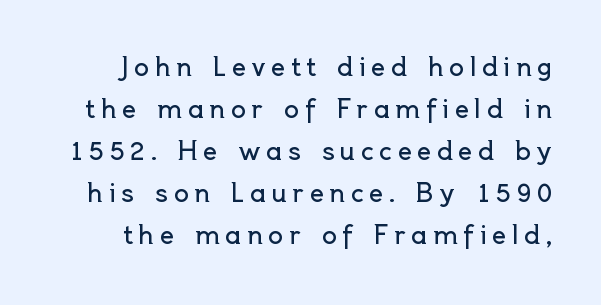
Does extra space separate the letters? Yes, quite a lot of it. Only glyphs here, with clear space below each row. Line spacing here is normal. This sample uses an upright cut, with every glyph sitting square on the baseline.
